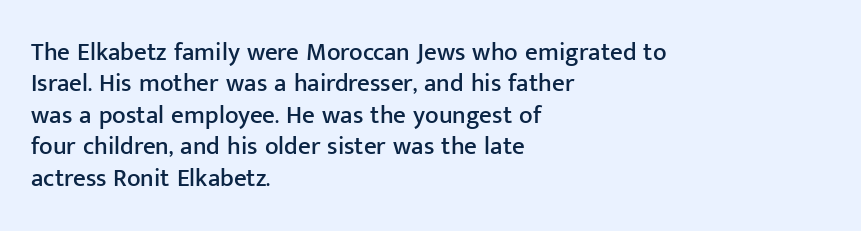
Q: Is the text italic (slanted)? A: No, it is upright.
Q: Is the text underlined? A: No.
Q: How is the paragraph aligned? A: Left-aligned.
Q: Is the spacing between letters normal or unusually wide? A: Normal.
Q: Is the spacing between lines tight, normal or loose? A: Normal.
